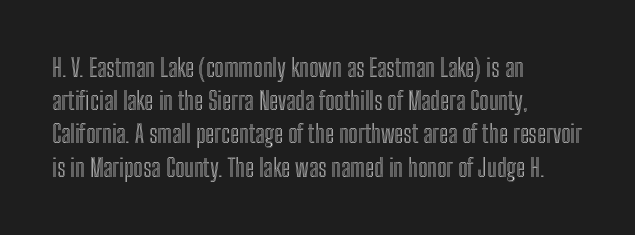
Students, observe: this is what conventionally led text looks like. Look at the tracking — it's just the regular setting, nothing added. The paragraph has a hard left edge and a soft right edge. Check under the words: just untouched page. The lettering holds an erect, upright posture throughout.
